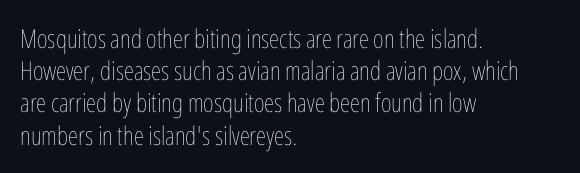
Q: Is the text bold? A: No.
Q: Is the text italic (slanted)? A: No, it is upright.
Q: Is the text underlined? A: No.
Q: How is the paragraph aligned? A: Left-aligned.
Q: Is the spacing between letters normal or unusually wide? A: Normal.
